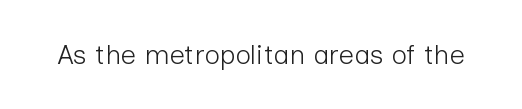
The image shows 27 px text type, upright; set normal letter spacing, not underlined.
